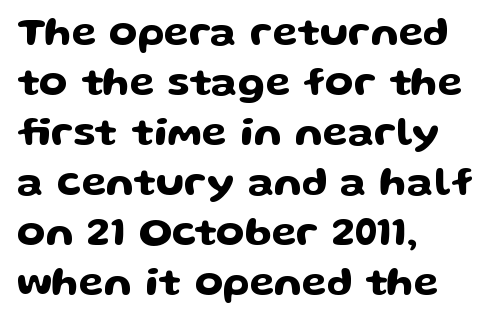
The image shows 41 px wide sans-serif type, upright; set left-aligned, line spacing 1.22x, normal letter spacing, not underlined; low stroke contrast and a medium x-height.
